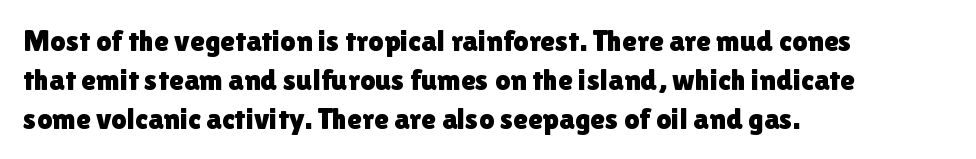
Check the space under the baseline: it is left empty. Vertical strokes here are truly vertical. The rendering uses natural spacing where letterforms have individual widths. In CSS terms this would be text-align: left.
